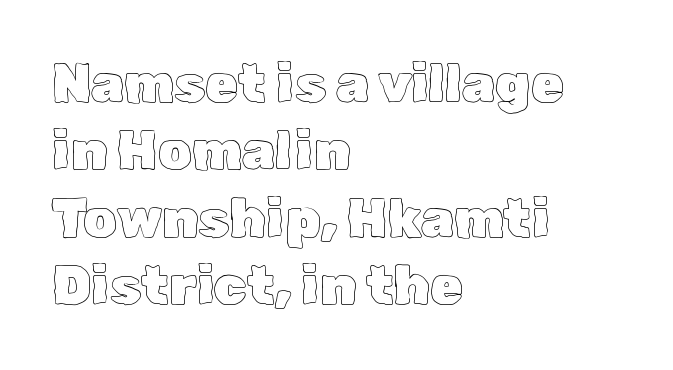
No word sits above an underline. Glyph-to-glyph distance matches everyday printed text. Layout note: lines flush left. Vertical spacing — default.
